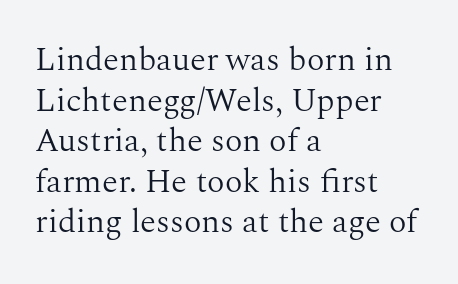
A typesetter would call this proportional, since set widths differ per character. Visually the block forms a straight wall on the left and a jagged coastline on the right. Does the lettering tilt? It doesn't — this is upright. Yep, those are serifs on the letters. The gap between lines stays unmarked. Weight: regular or lighter.
